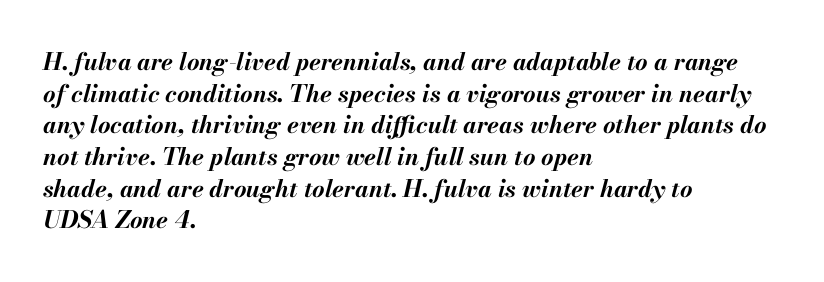
{"italic": "yes", "lean": "right", "slant_degrees": 13, "bold": "yes", "underline": "no", "align": "left", "line_spacing": "normal", "line_spacing_ratio": 1.32, "letter_spacing": "normal", "letter_spacing_em": 0.0, "glyph_px": 24}
